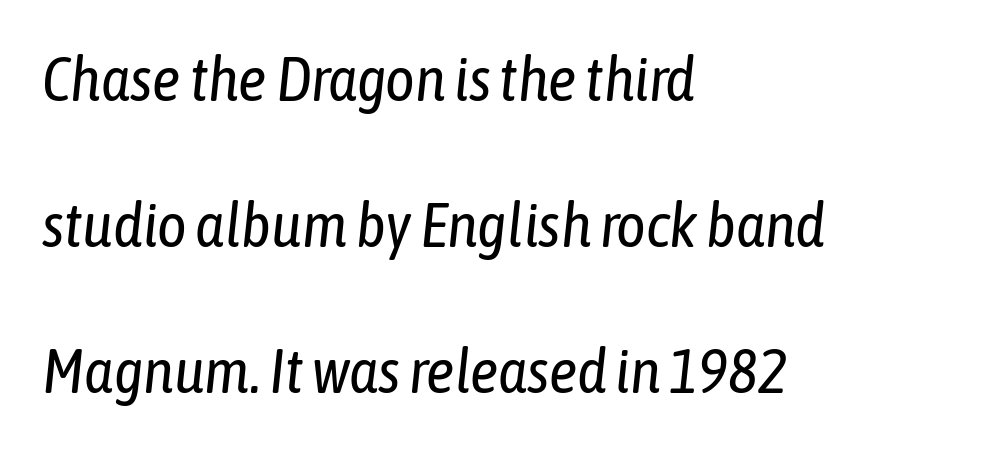
Q: Is the text bold? A: No.
Q: Is the text italic (slanted)? A: Yes, it leans right by about 6 degrees.
Q: Is the text underlined? A: No.
Q: How is the paragraph aligned? A: Left-aligned.
Q: Is the spacing between letters normal or unusually wide? A: Normal.
Q: Is the spacing between lines tight, normal or loose? A: Loose.
Q: Width (condensed, normal, or wide)? A: Condensed.
Q: Stroke contrast? A: Low.
Q: x-height? A: Medium.
Q: Monospaced? A: No.
